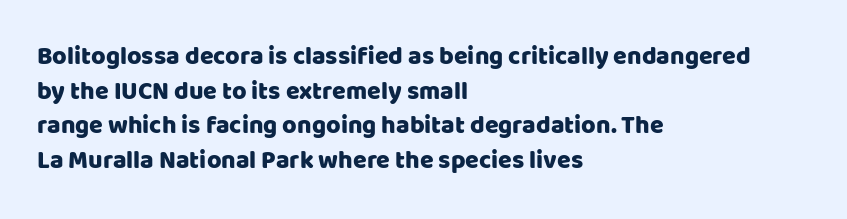
Q: Is the text italic (slanted)? A: No, it is upright.
Q: Is the text underlined? A: No.
Q: How is the paragraph aligned? A: Left-aligned.
Q: Is the spacing between letters normal or unusually wide? A: Normal.
Q: Is the spacing between lines tight, normal or loose? A: Normal.
